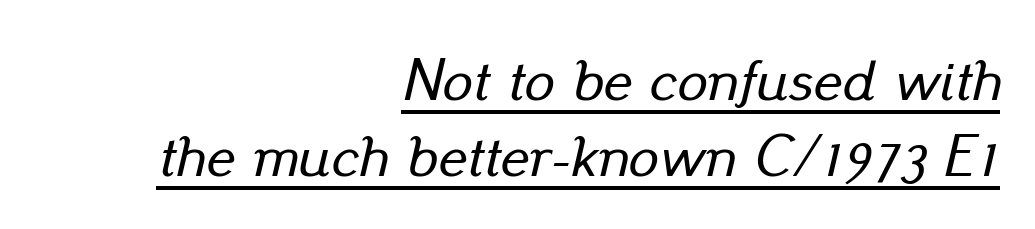
{"italic": "yes", "lean": "right", "slant_degrees": 13, "width": "normal", "stroke_contrast": "low", "x_height": "small", "monospaced": "no", "underline": "yes", "align": "right", "line_spacing": "normal", "line_spacing_ratio": 1.27, "letter_spacing": "normal", "letter_spacing_em": 0.0, "glyph_px": 60}
